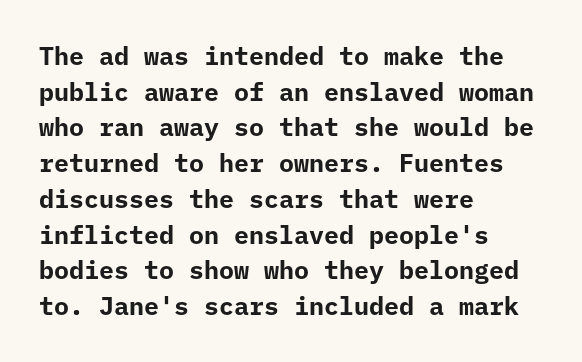
Q: Is the text bold? A: Yes.
Q: Is the text italic (slanted)? A: No, it is upright.
Q: Is the text underlined? A: No.
Q: How is the paragraph aligned? A: Left-aligned.
Q: Is the spacing between letters normal or unusually wide? A: Normal.
Q: Is the spacing between lines tight, normal or loose? A: Normal.
